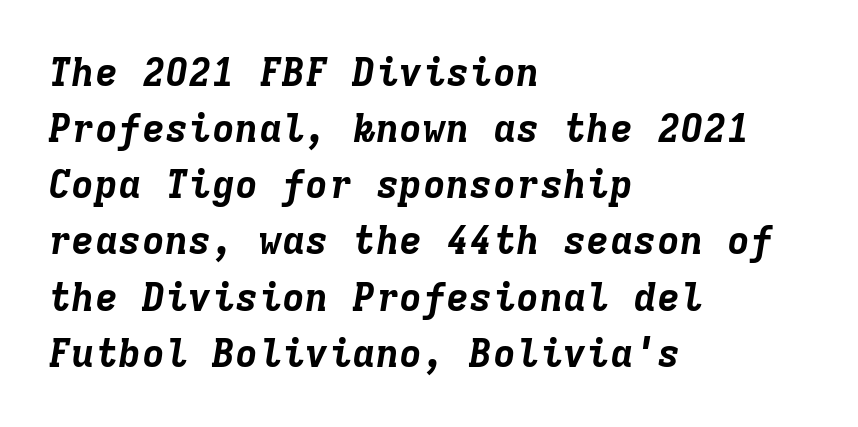
How would I describe the line gaps? Plain and ordinary. Fixed-width glyphs throughout — classic coding-font behaviour. Only glyphs here, with clear space below each row. Nothing unusual about the tracking: characters are spaced as the font intends. The text carries the slant typical of an italic or oblique font. The lines in this sample share a left origin and differ only in where they stop.
